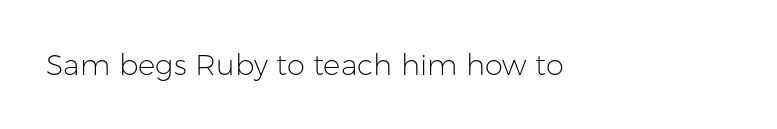
Q: Is the text bold? A: No.
Q: Is the text italic (slanted)? A: No, it is upright.
Q: Is the typeface a serif or a sans-serif typeface? A: Sans-serif.
Q: Is the text underlined? A: No.
Q: Is the spacing between letters normal or unusually wide? A: Normal.
Q: Width (condensed, normal, or wide)? A: Normal.
Q: Stroke contrast? A: Low.
Q: x-height? A: Medium.
Q: Monospaced? A: No.
